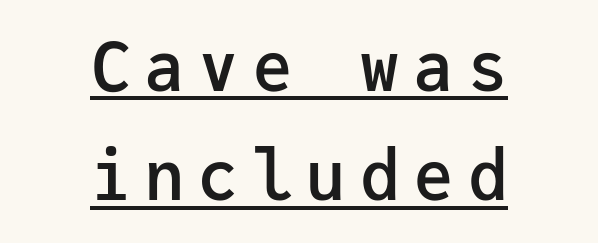
The face used here appears with an underline applied. The passage shown is typeset with a sans-serif family. The passage shown is typed in a monospace face where columns stay perfectly aligned. Which margin do the lines hug? Neither — every line sits in the middle. Compared with an ordinary text face, these strokes are moderately heavier — a semibold.
